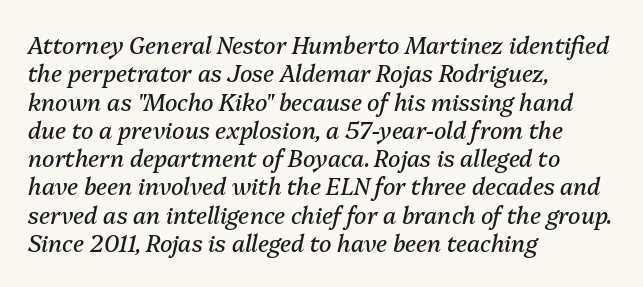
Q: Is the text bold? A: No.
Q: Is the text italic (slanted)? A: Yes, it leans right by about 13 degrees.
Q: Is the text underlined? A: No.
Q: How is the paragraph aligned? A: Left-aligned.
Q: Is the spacing between letters normal or unusually wide? A: Normal.
